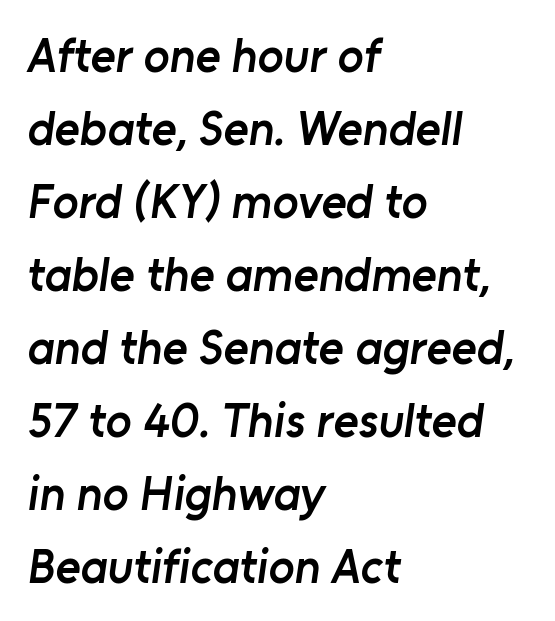
Q: Is the text bold? A: Semi-bold.
Q: Is the typeface a serif or a sans-serif typeface? A: Sans-serif.
Q: Is the text underlined? A: No.
Q: How is the paragraph aligned? A: Left-aligned.
Q: Is the spacing between letters normal or unusually wide? A: Normal.
Q: Is the spacing between lines tight, normal or loose? A: Normal.
Q: Width (condensed, normal, or wide)? A: Normal.
Q: Stroke contrast? A: Low.
Q: x-height? A: Medium.
Q: Monospaced? A: No.
